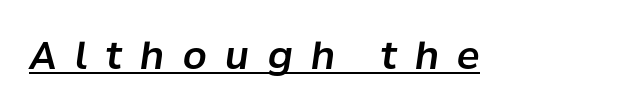
The image shows 38 px text type, italic (leaning right); set unusually wide letter spacing (+0.48 em), underlined; low stroke contrast and a medium x-height.
